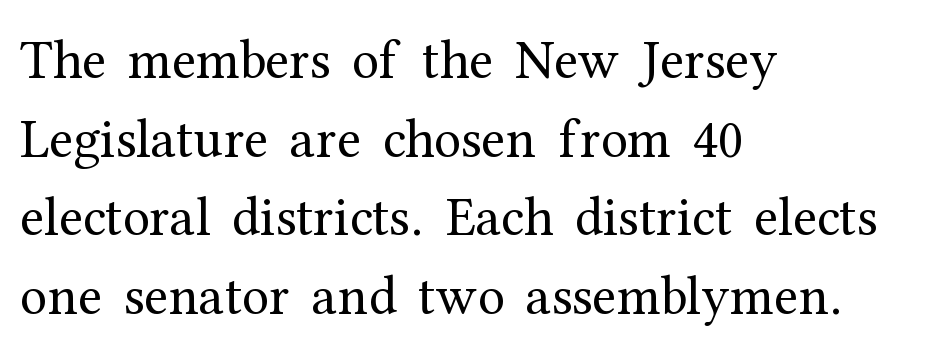
Q: Is the text bold? A: No.
Q: Is the text italic (slanted)? A: No, it is upright.
Q: Is the typeface a serif or a sans-serif typeface? A: Serif.
Q: Is the text underlined? A: No.
Q: How is the paragraph aligned? A: Left-aligned.
Q: Is the spacing between letters normal or unusually wide? A: Normal.
Q: Is the spacing between lines tight, normal or loose? A: Normal.
Q: Width (condensed, normal, or wide)? A: Normal.
Q: Stroke contrast? A: Medium.
Q: x-height? A: Medium.
Q: Monospaced? A: No.
